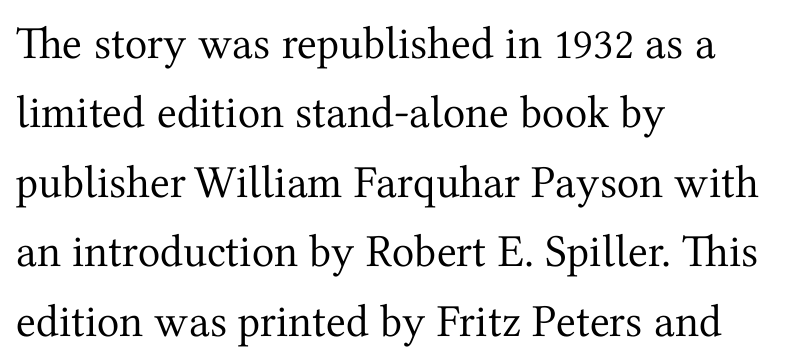
Q: Is the text bold? A: No.
Q: Is the text italic (slanted)? A: No, it is upright.
Q: Is the typeface a serif or a sans-serif typeface? A: Serif.
Q: Is the text underlined? A: No.
Q: How is the paragraph aligned? A: Left-aligned.
Q: Is the spacing between letters normal or unusually wide? A: Normal.
Q: Is the spacing between lines tight, normal or loose? A: Normal.
Q: Width (condensed, normal, or wide)? A: Normal.
Q: Stroke contrast? A: Medium.
Q: x-height? A: Medium.
Q: Monospaced? A: No.
